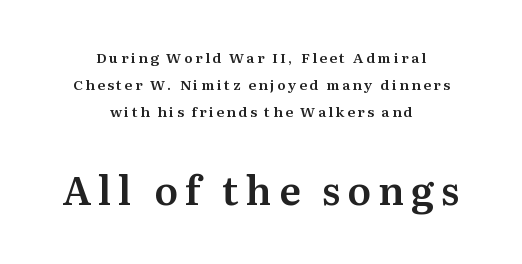
{"serif": "yes", "italic": "no", "width": "normal", "stroke_contrast": "medium", "x_height": "medium", "monospaced": "no", "underline": "no", "align": "center", "line_spacing": "loose", "line_spacing_ratio": 1.94, "larger_block": "second", "size_ratio": 2.79, "glyph_px": 39}
